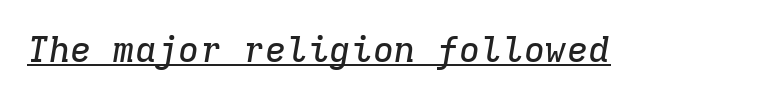
{"serif": "yes", "italic": "yes", "lean": "right", "slant_degrees": 9, "width": "normal", "stroke_contrast": "low", "x_height": "medium", "monospaced": "yes", "underline": "yes", "letter_spacing": "normal", "letter_spacing_em": 0.0, "glyph_px": 36}
